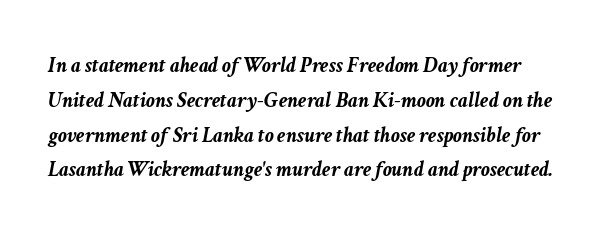
Standard letterfit; no display-style spreading of the glyphs. Successive baselines arrive at the customary interval. The specimen omits any rule beneath the text block's lines. Bold? Absolutely — the strokes are thick and heavy. The typography opts for an oblique posture over an upright one.
